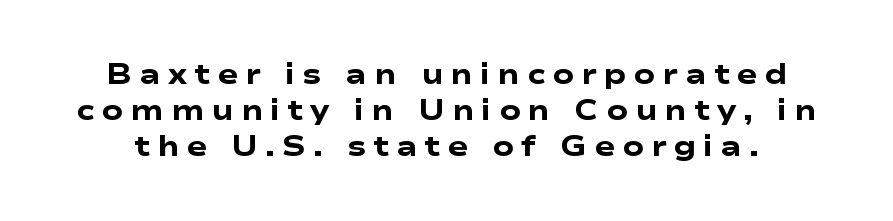
{"serif": "no", "bold": "yes", "weight": "heavy", "width": "wide", "stroke_contrast": "low", "x_height": "medium", "monospaced": "no", "underline": "no", "line_spacing": "normal", "line_spacing_ratio": 1.28, "letter_spacing": "wide", "letter_spacing_em": 0.25, "glyph_px": 28}
